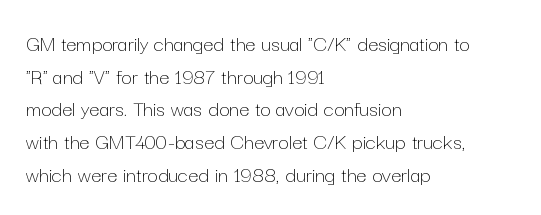
Q: Is the text bold? A: No.
Q: Is the text italic (slanted)? A: No, it is upright.
Q: Is the text underlined? A: No.
Q: How is the paragraph aligned? A: Left-aligned.
Q: Is the spacing between letters normal or unusually wide? A: Normal.
Q: Is the spacing between lines tight, normal or loose? A: Normal.
